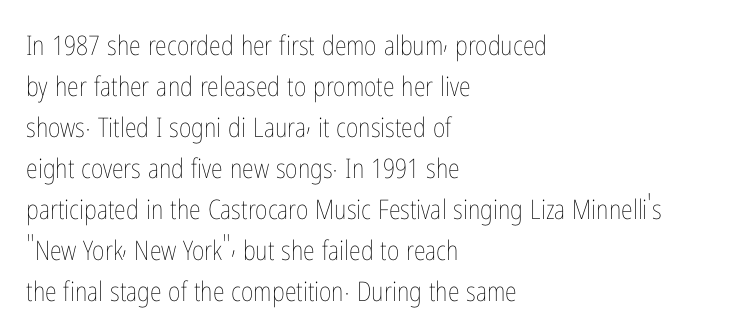
{"italic": "no", "bold": "no", "underline": "no", "align": "left", "line_spacing": "normal", "line_spacing_ratio": 1.52, "letter_spacing": "normal", "letter_spacing_em": 0.0, "glyph_px": 27}
